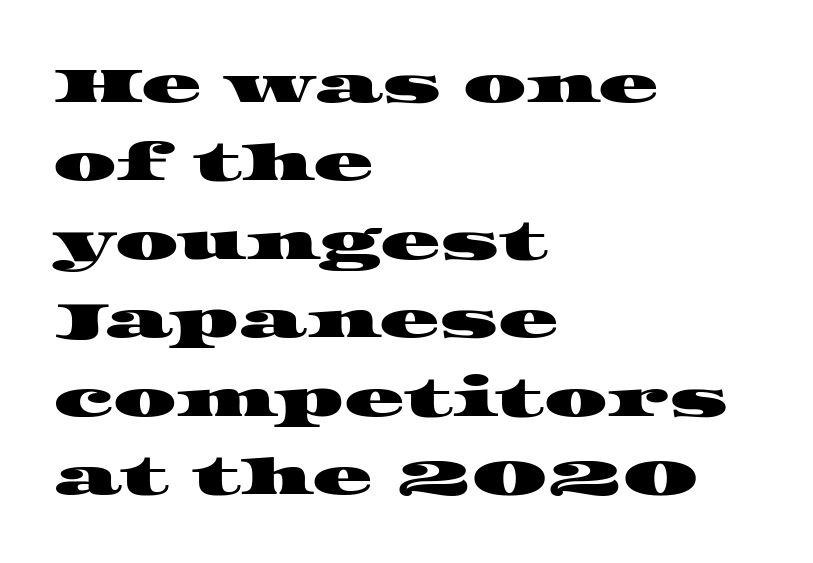
{"serif": "yes", "width": "wide", "stroke_contrast": "high", "x_height": "large", "monospaced": "no", "underline": "no", "align": "left", "line_spacing": "normal", "line_spacing_ratio": 1.57, "letter_spacing": "normal", "letter_spacing_em": 0.0, "glyph_px": 50}
